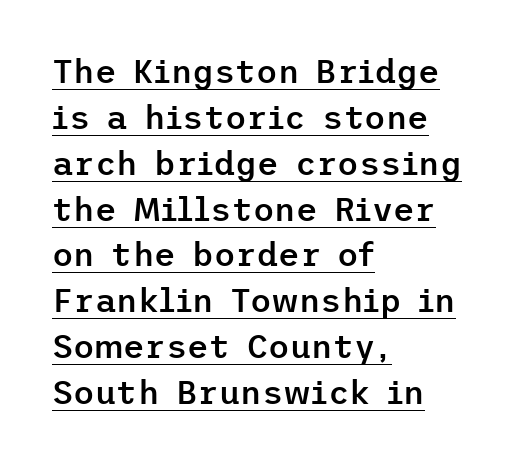
The image shows 33 px semibold sans-serif type, upright; set left-aligned, normal line spacing (1.39x), normal letter spacing, underlined; low stroke contrast and a medium x-height.
